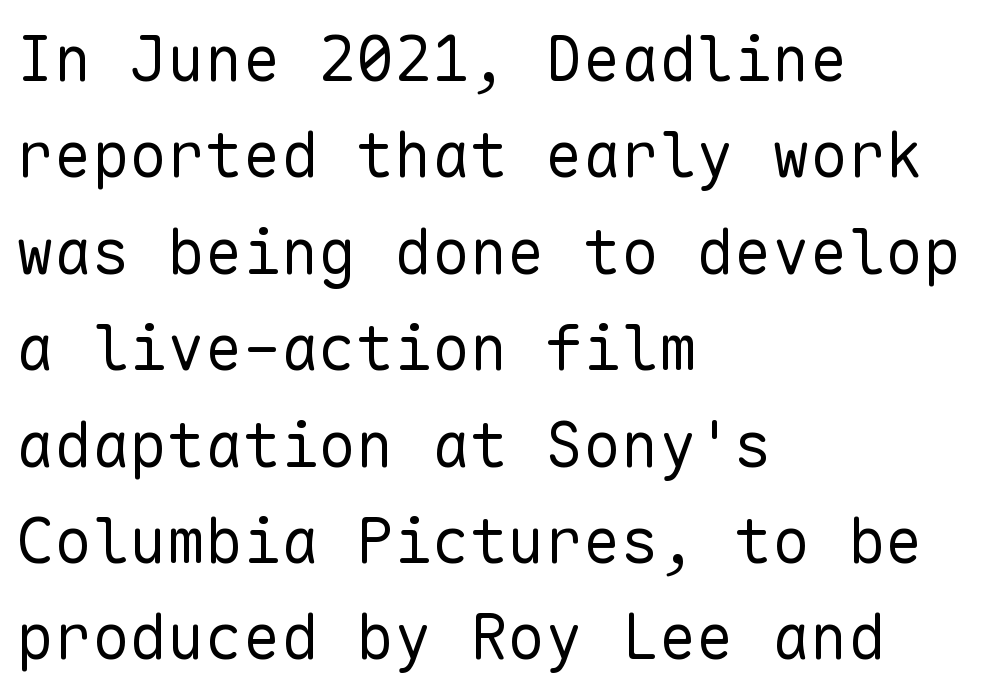
Q: Is the text bold? A: No.
Q: Is the text italic (slanted)? A: No, it is upright.
Q: Is the typeface a serif or a sans-serif typeface? A: Sans-serif.
Q: Is the text underlined? A: No.
Q: How is the paragraph aligned? A: Left-aligned.
Q: Is the spacing between letters normal or unusually wide? A: Normal.
Q: Is the spacing between lines tight, normal or loose? A: Normal.
Q: Width (condensed, normal, or wide)? A: Normal.
Q: Stroke contrast? A: Low.
Q: x-height? A: Medium.
Q: Monospaced? A: Yes.
